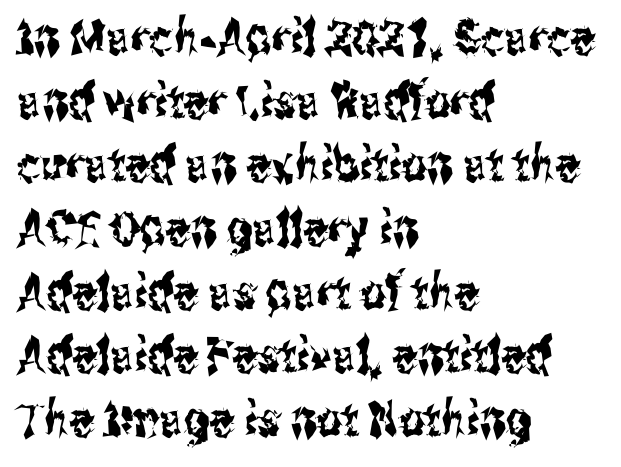
Here the designer chose a conventional face with non-uniform glyph widths. Any mark beneath the type? The region is blank. A roman cut, with each character standing at attention. The ragged edge is on the right, which tells us the setting is flush left.
